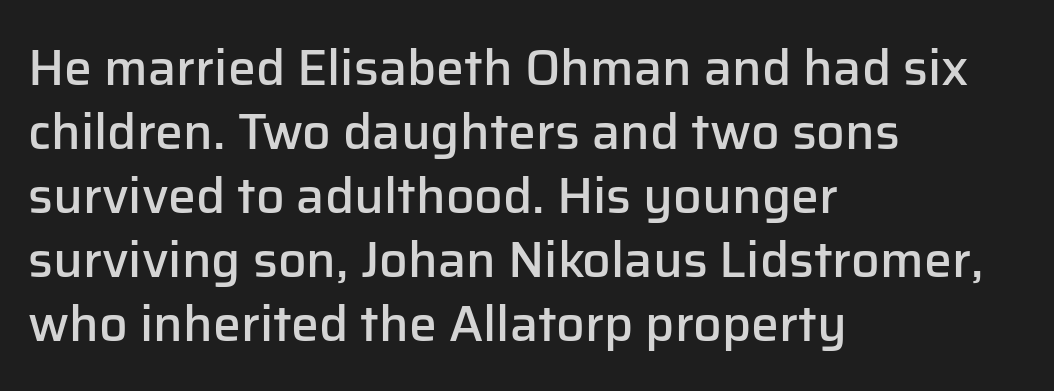
{"serif": "no", "italic": "no", "bold": "semi", "weight": "semibold", "width": "normal", "stroke_contrast": "low", "x_height": "medium", "monospaced": "no", "underline": "no", "align": "left", "line_spacing": "normal", "line_spacing_ratio": 1.28, "letter_spacing": "normal", "letter_spacing_em": 0.0, "glyph_px": 50}
